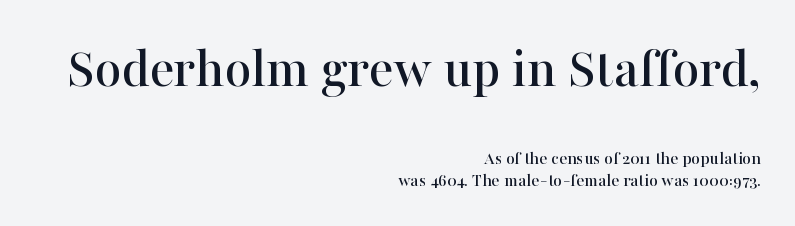
Here the first block reads like a headline and the second like body copy. The rendering uses a small line-height, squeezing the rows. Casual observation: everything's shoved over to the right. The face used here is rendered with its standard letterfit. I'd call this a serif setting — the letters wear small feet.
